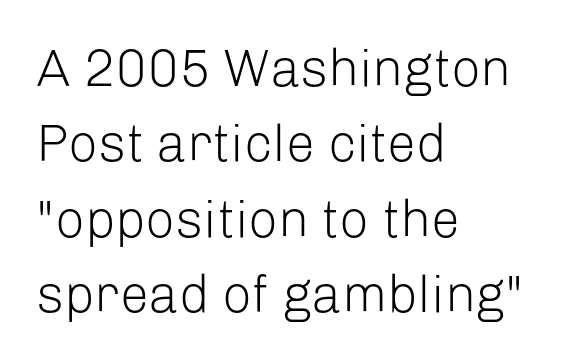
Has an underline been added? It has not. Is there much room between lines? A standard amount, neither cramped nor airy. Here the glyphs are tracked normally, forming tight word shapes. A student would call this left alignment; a typographer would say flush left, rag right. Notice how the stems are strictly vertical — no italics here.
